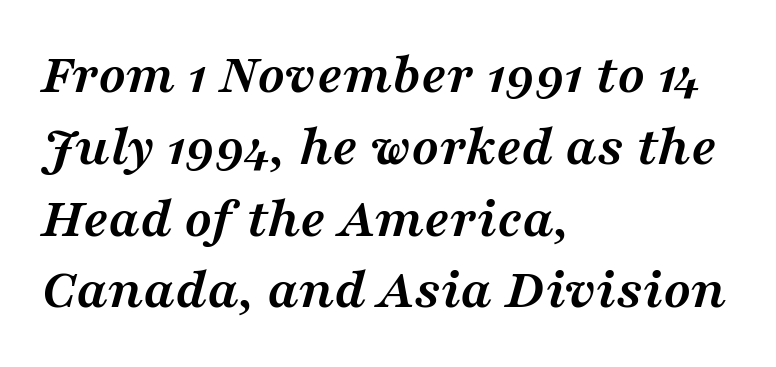
{"serif": "yes", "italic": "yes", "lean": "right", "slant_degrees": 16, "bold": "yes", "weight": "semibold", "width": "wide", "stroke_contrast": "medium", "x_height": "medium", "monospaced": "no", "underline": "no", "align": "left", "line_spacing": "normal", "line_spacing_ratio": 1.26, "letter_spacing": "normal", "letter_spacing_em": 0.0, "glyph_px": 57}
